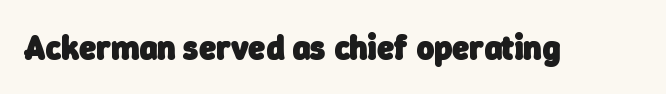
{"serif": "no", "bold": "yes", "weight": "heavy", "width": "normal", "stroke_contrast": "low", "x_height": "medium", "monospaced": "no", "underline": "no", "letter_spacing": "normal", "letter_spacing_em": 0.0, "glyph_px": 34}
